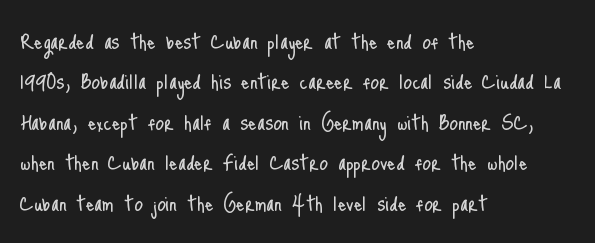
Q: Is the text bold? A: No.
Q: Is the text italic (slanted)? A: No, it is upright.
Q: Is the text underlined? A: No.
Q: How is the paragraph aligned? A: Left-aligned.
Q: Is the spacing between letters normal or unusually wide? A: Normal.
Q: Is the spacing between lines tight, normal or loose? A: Normal.
